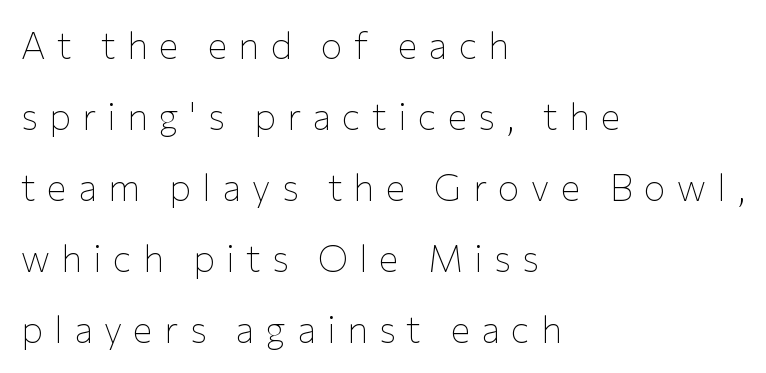
{"serif": "no", "italic": "no", "bold": "no", "weight": "thin", "width": "normal", "stroke_contrast": "low", "x_height": "medium", "monospaced": "no", "underline": "no", "align": "left", "line_spacing": "loose", "line_spacing_ratio": 1.92, "letter_spacing": "wide", "letter_spacing_em": 0.3, "glyph_px": 37}
